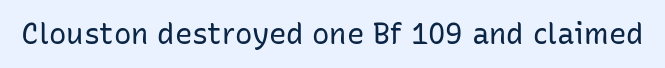
Does the lettering tilt? It doesn't — this is upright. Here the designer chose a conventional face with non-uniform glyph widths. Unmarked baselines from the first word to the last. Look at the tracking — it's just the regular setting, nothing added.
